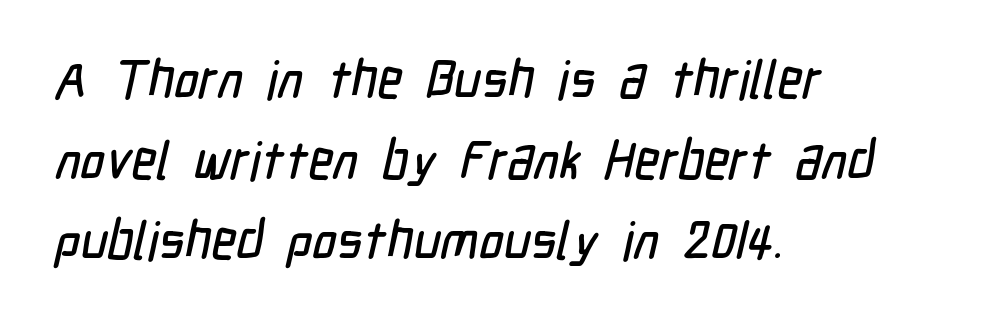
Q: Is the typeface a serif or a sans-serif typeface? A: Sans-serif.
Q: Is the text underlined? A: No.
Q: How is the paragraph aligned? A: Left-aligned.
Q: Is the spacing between letters normal or unusually wide? A: Normal.
Q: Is the spacing between lines tight, normal or loose? A: Normal.
Q: Width (condensed, normal, or wide)? A: Condensed.
Q: Stroke contrast? A: Low.
Q: x-height? A: Medium.
Q: Monospaced? A: No.
